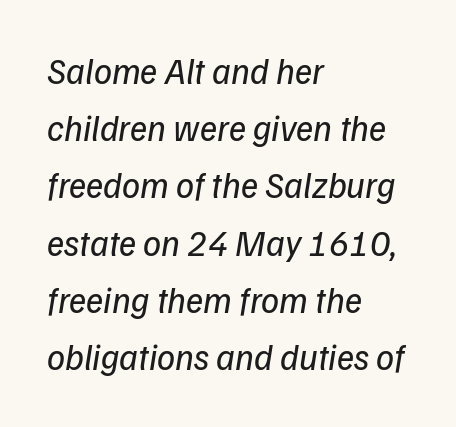
The image shows 36 px regular-weight type, italic (leaning right); set left-aligned, normal line spacing (1.59x), normal letter spacing, not underlined; low stroke contrast and a medium x-height.
